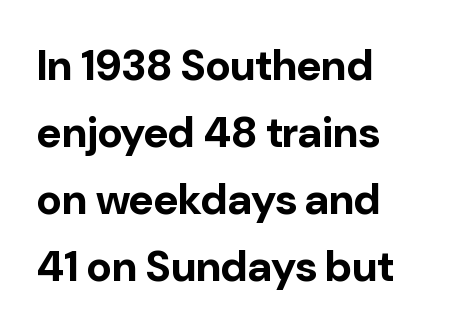
The image shows 43 px bold sans-serif type, upright; set left-aligned, normal line spacing (1.56x), normal letter spacing, not underlined; low stroke contrast and a medium x-height.
